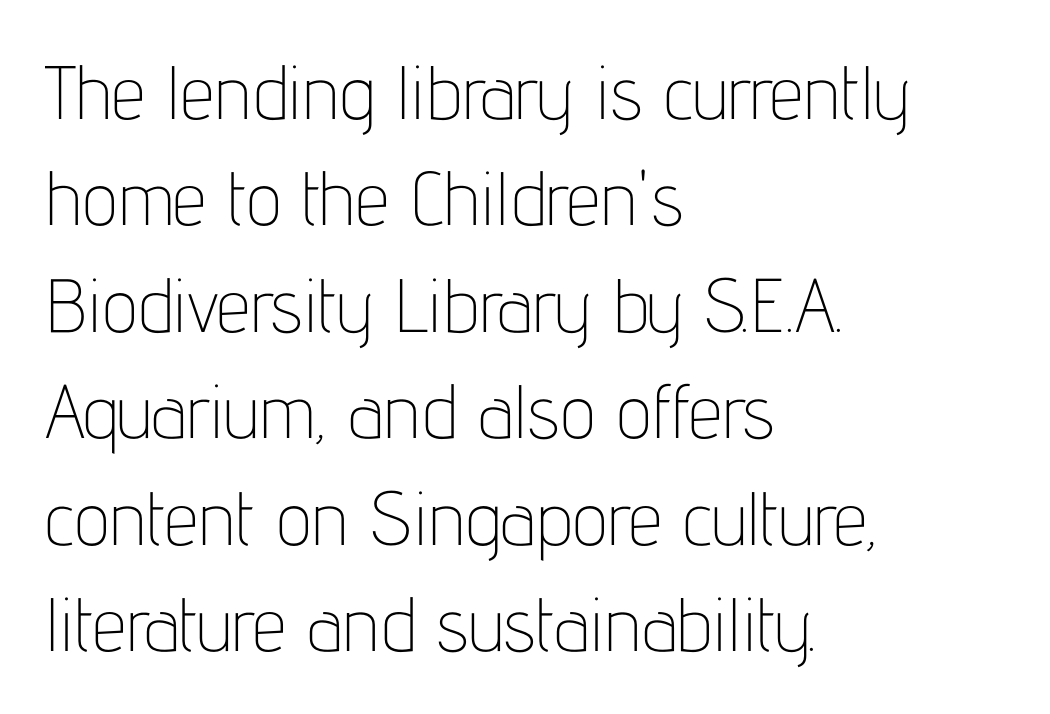
The image shows 76 px thin, condensed sans-serif type, upright; set left-aligned, normal line spacing (1.4x), normal letter spacing, not underlined; low stroke contrast and a medium x-height.
